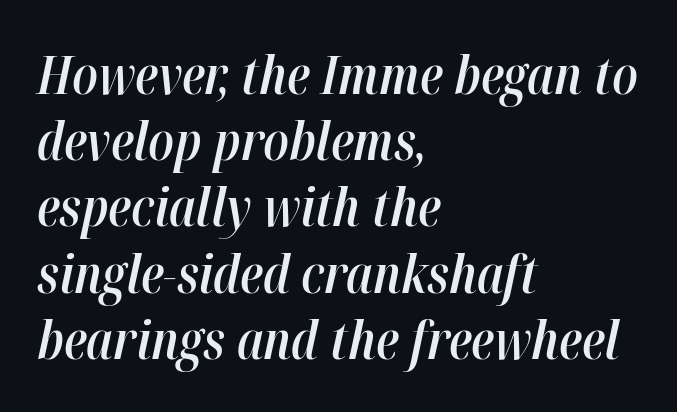
The image shows 53 px semibold, condensed type, italic (leaning right); set left-aligned, normal line spacing (1.25x), normal letter spacing, not underlined; high stroke contrast and a medium x-height.
